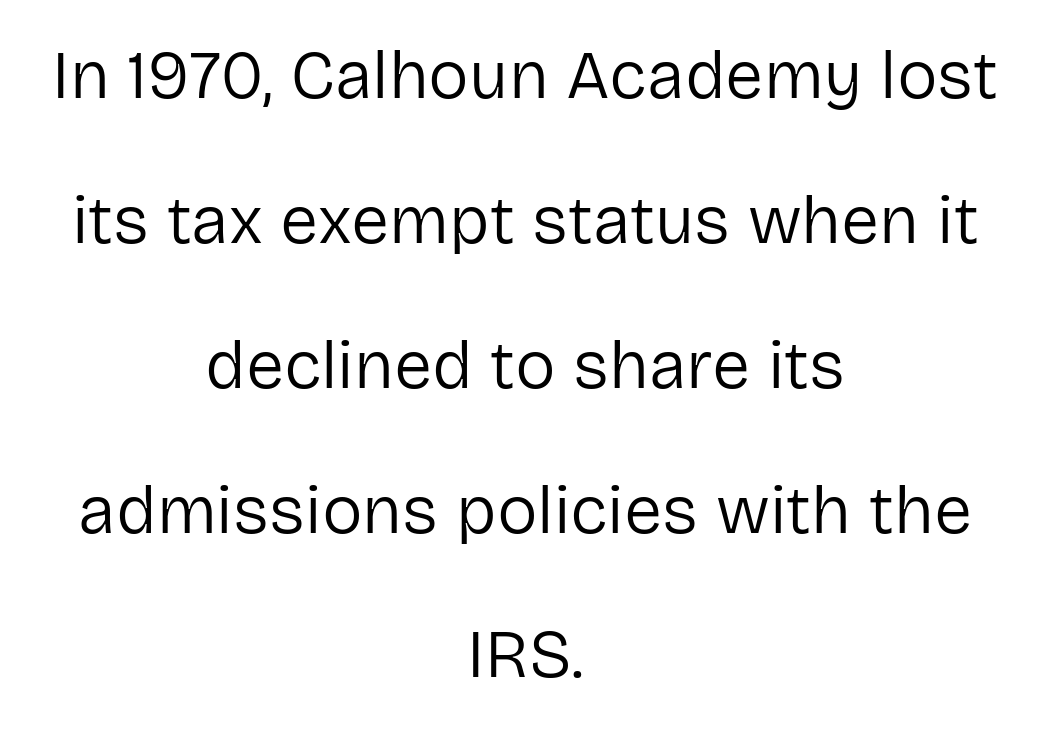
{"serif": "no", "italic": "no", "bold": "no", "weight": "regular", "width": "normal", "stroke_contrast": "low", "x_height": "medium", "monospaced": "no", "underline": "no", "align": "center", "line_spacing": "loose", "line_spacing_ratio": 2.13, "letter_spacing": "normal", "letter_spacing_em": 0.0, "glyph_px": 68}
